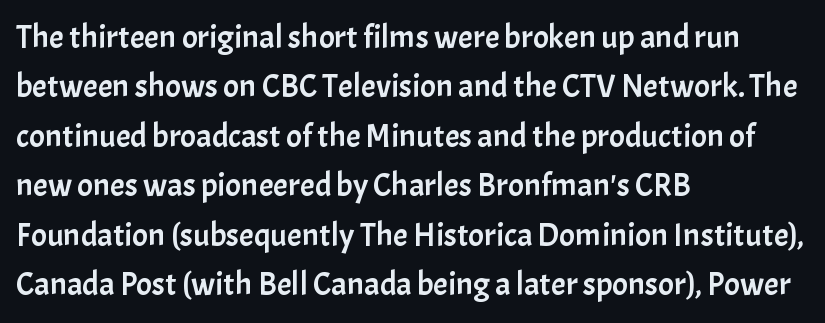
Q: Is the text italic (slanted)? A: No, it is upright.
Q: Is the typeface a serif or a sans-serif typeface? A: Sans-serif.
Q: Is the text underlined? A: No.
Q: How is the paragraph aligned? A: Left-aligned.
Q: Is the spacing between letters normal or unusually wide? A: Normal.
Q: Is the spacing between lines tight, normal or loose? A: Normal.
Q: Width (condensed, normal, or wide)? A: Normal.
Q: Stroke contrast? A: Low.
Q: x-height? A: Medium.
Q: Monospaced? A: No.
